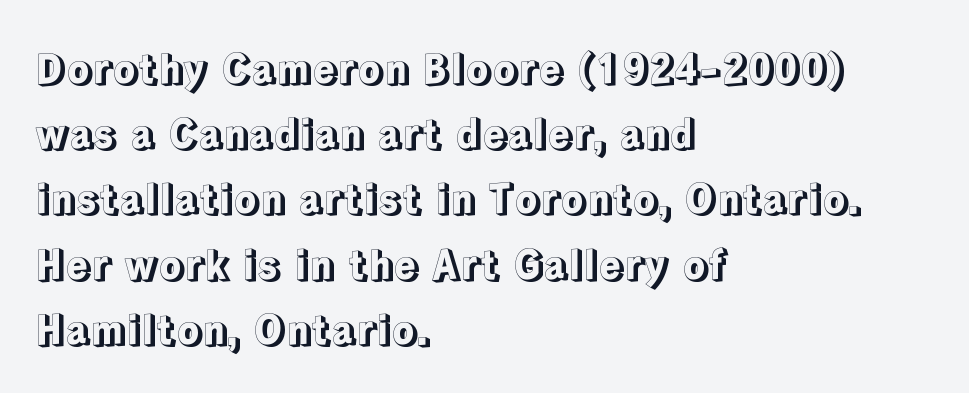
The image shows 41 px text type, upright; set left-aligned, normal line spacing (1.59x), normal letter spacing, not underlined; a medium x-height.
